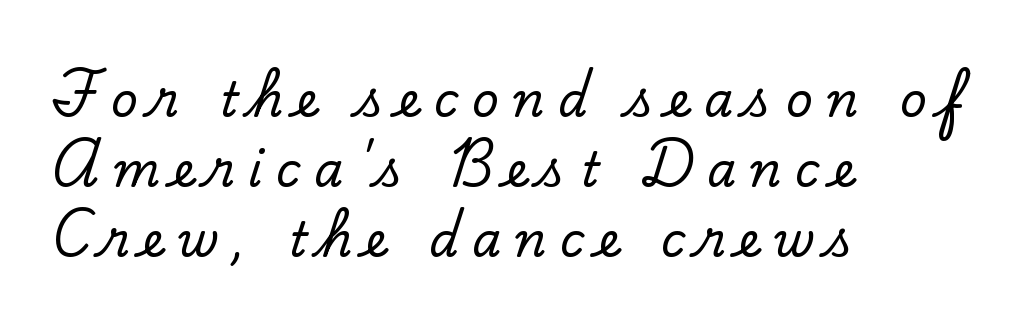
Q: Is the text italic (slanted)? A: Yes.
Q: Is the typeface a serif or a sans-serif typeface? A: Serif.
Q: Is the text underlined? A: No.
Q: How is the paragraph aligned? A: Left-aligned.
Q: Is the spacing between letters normal or unusually wide? A: Unusually wide.
Q: Is the spacing between lines tight, normal or loose? A: Normal.
Q: Width (condensed, normal, or wide)? A: Normal.
Q: Stroke contrast? A: Low.
Q: x-height? A: Small.
Q: Monospaced? A: No.
